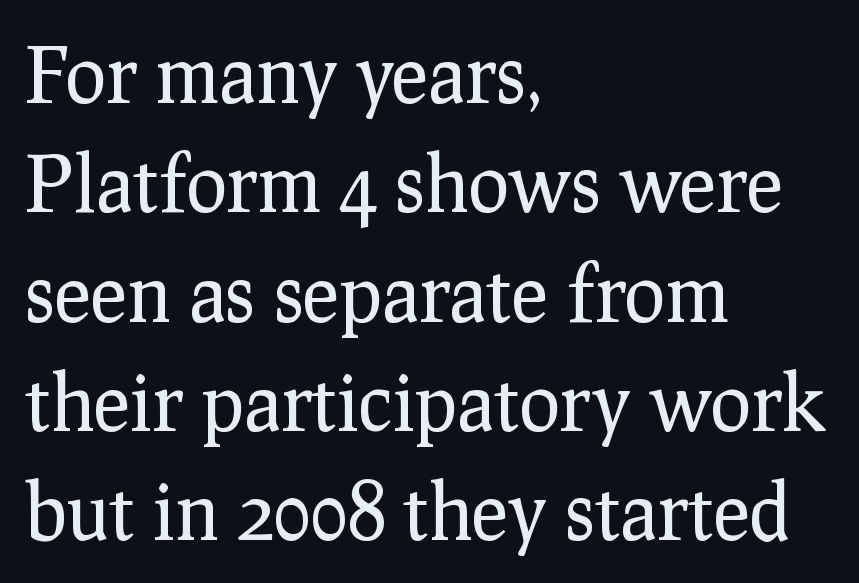
Note: serifs present on the glyphs. Standard letterfit; no display-style spreading of the glyphs. Teacher's note: observe the even left margin — that is flush-left alignment. Vertically, the passage feels balanced, rows spaced as you'd expect.
